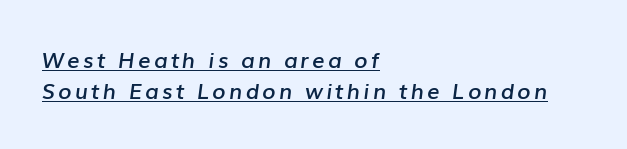
Q: Is the text bold? A: Semi-bold.
Q: Is the text italic (slanted)? A: Yes, it leans right by about 7 degrees.
Q: Is the text underlined? A: Yes.
Q: How is the paragraph aligned? A: Left-aligned.
Q: Is the spacing between lines tight, normal or loose? A: Normal.
